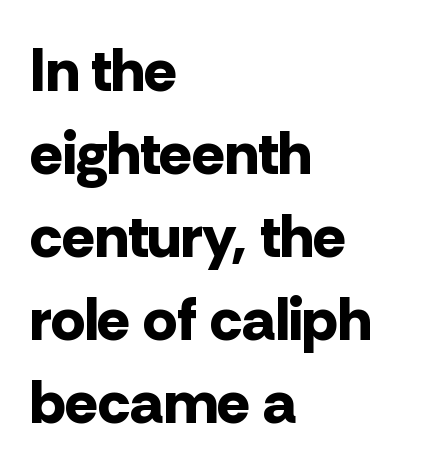
The image shows 61 px bold sans-serif type, upright; set left-aligned, normal line spacing (1.36x), normal letter spacing, not underlined; low stroke contrast and a medium x-height.
